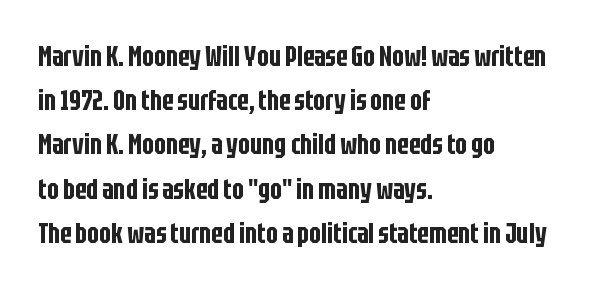
The image shows 28 px condensed sans-serif type, upright; set left-aligned, normal line spacing (1.58x), normal letter spacing, not underlined; low stroke contrast and a large x-height.
